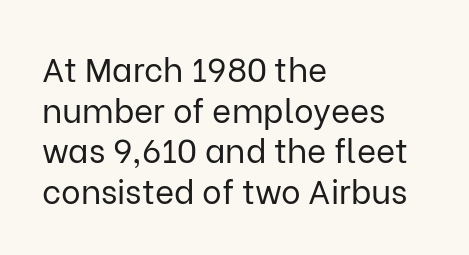
{"serif": "no", "italic": "no", "bold": "no", "weight": "regular", "width": "normal", "stroke_contrast": "low", "x_height": "medium", "monospaced": "no", "underline": "no", "align": "left", "line_spacing_ratio": 1.23, "letter_spacing": "normal", "letter_spacing_em": 0.0, "glyph_px": 33}
